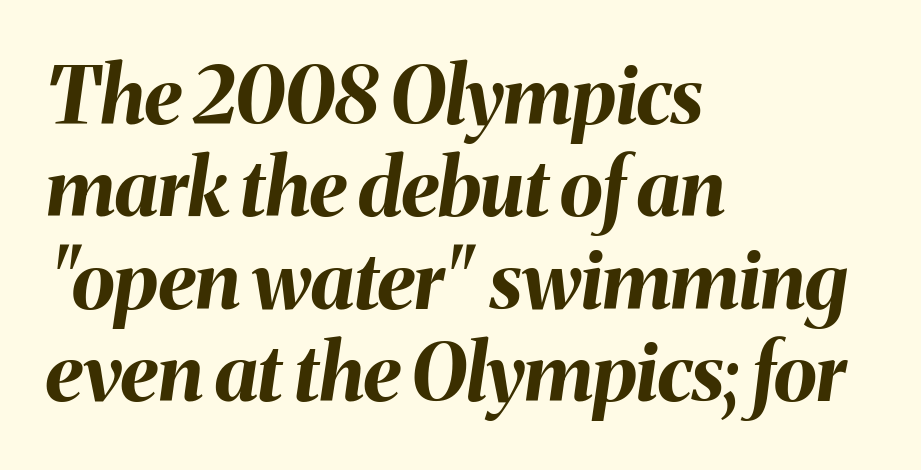
Typeset ragged right — the left edge is the straight one. The space directly below the letters is spotless. Weight: bold. Characters follow at the spacing the type designer built in. Proportional: the letters do not fall into vertical columns. The lettering tilts uniformly, giving the passage an italic look.
